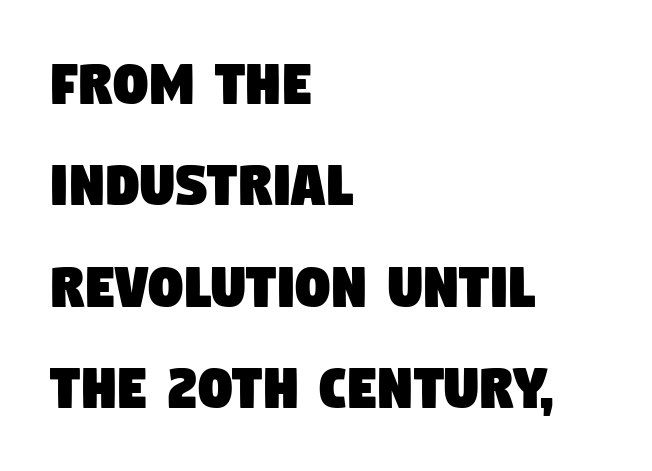
{"serif": "no", "width": "condensed", "stroke_contrast": "low", "x_height": "large", "monospaced": "no", "underline": "no", "align": "left", "line_spacing": "normal", "line_spacing_ratio": 1.49, "letter_spacing": "normal", "letter_spacing_em": 0.0, "glyph_px": 68}
